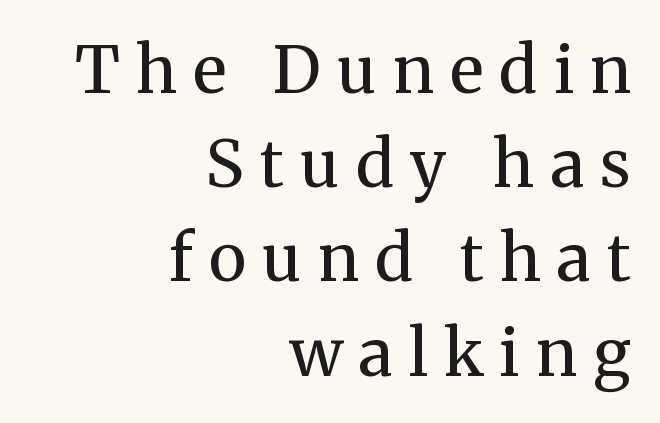
What's the leading like? Ordinary, nothing unusual. Check the space under the baseline: it is left empty. Weight: regular or lighter. You could not count columns in this text — the font is proportionally spaced. A typesetter would mark this as roman, not italic. The passage shown has open, widely tracked lettering throughout.
